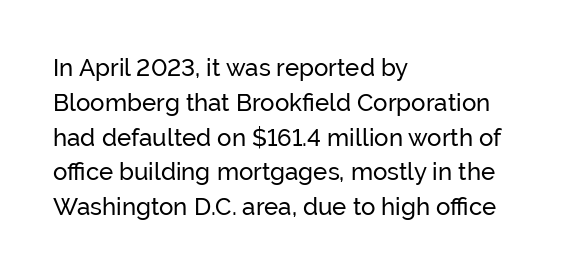
The image shows 24 px text type, upright; set left-aligned, normal line spacing (1.45x), normal letter spacing, not underlined.
